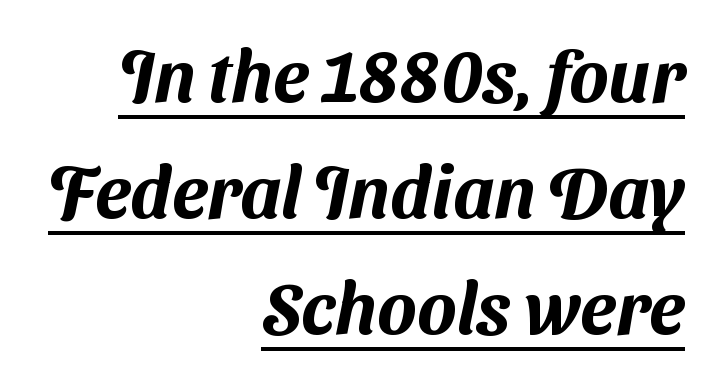
Q: Is the typeface a serif or a sans-serif typeface? A: Sans-serif.
Q: Is the text underlined? A: Yes.
Q: How is the paragraph aligned? A: Right-aligned.
Q: Is the spacing between letters normal or unusually wide? A: Normal.
Q: Is the spacing between lines tight, normal or loose? A: Normal.
Q: Width (condensed, normal, or wide)? A: Normal.
Q: Stroke contrast? A: Medium.
Q: x-height? A: Medium.
Q: Monospaced? A: No.
